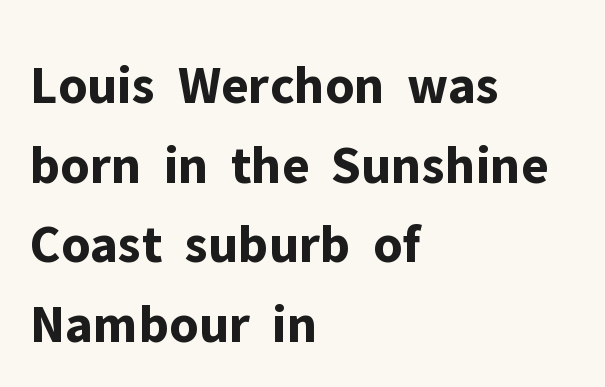
{"serif": "no", "italic": "no", "bold": "yes", "weight": "bold", "width": "normal", "stroke_contrast": "low", "x_height": "medium", "monospaced": "no", "underline": "no", "align": "left", "line_spacing": "normal", "line_spacing_ratio": 1.45, "letter_spacing": "normal", "letter_spacing_em": 0.0, "glyph_px": 55}
